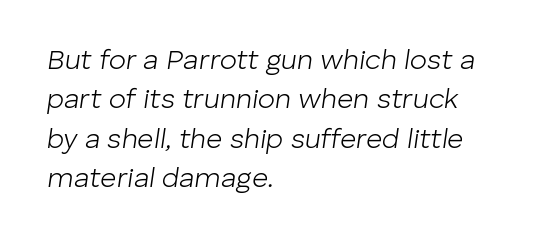
Q: Is the text bold? A: No.
Q: Is the text italic (slanted)? A: Yes, it leans right by about 8 degrees.
Q: Is the text underlined? A: No.
Q: How is the paragraph aligned? A: Left-aligned.
Q: Is the spacing between letters normal or unusually wide? A: Normal.
Q: Is the spacing between lines tight, normal or loose? A: Normal.
Q: Width (condensed, normal, or wide)? A: Normal.
Q: Stroke contrast? A: Low.
Q: x-height? A: Medium.
Q: Monospaced? A: No.
